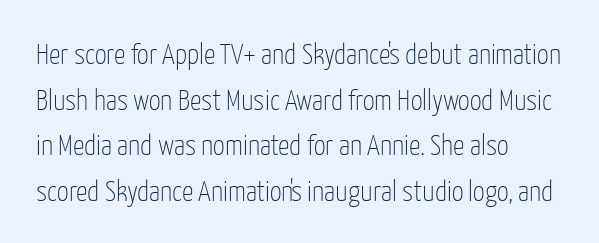
The image shows 29 px thin, condensed sans-serif type, upright; set left-aligned, normal line spacing (1.57x), normal letter spacing, not underlined; low stroke contrast and a medium x-height.
